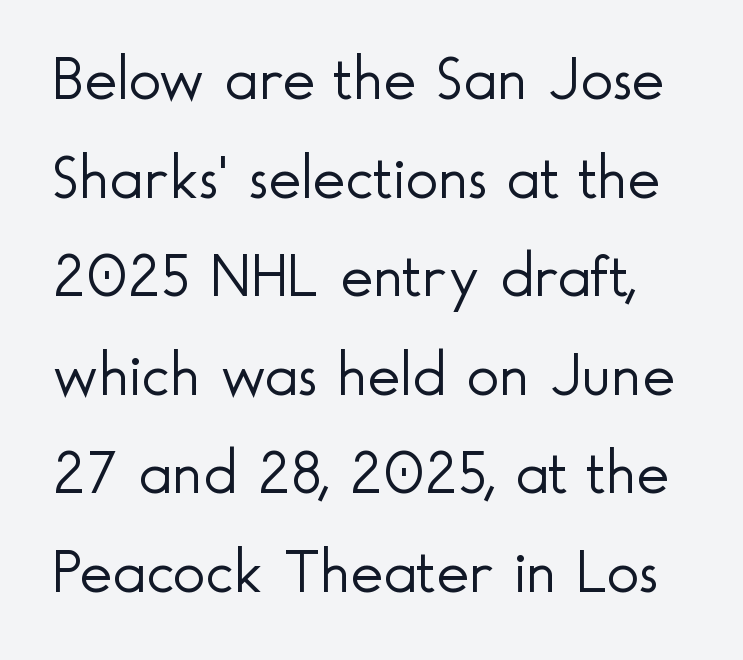
The image shows 62 px light sans-serif type, upright; set normal line spacing (1.59x), normal letter spacing, not underlined; a small x-height.
